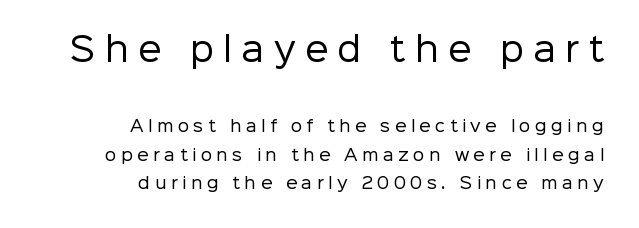
The image shows 33 px regular-weight sans-serif type, upright; set right-aligned, line spacing 1.76x, unusually wide letter spacing (+0.28 em), not underlined; the first (top) block is 2.06x larger; low stroke contrast and a medium x-height.
